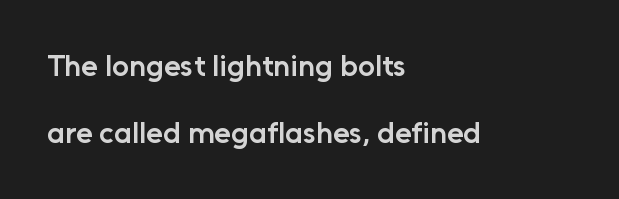
{"serif": "no", "italic": "no", "bold": "semi", "weight": "semibold", "width": "normal", "stroke_contrast": "low", "x_height": "medium", "monospaced": "no", "underline": "no", "align": "left", "line_spacing": "loose", "line_spacing_ratio": 2.25, "letter_spacing": "normal", "letter_spacing_em": 0.0, "glyph_px": 30}
